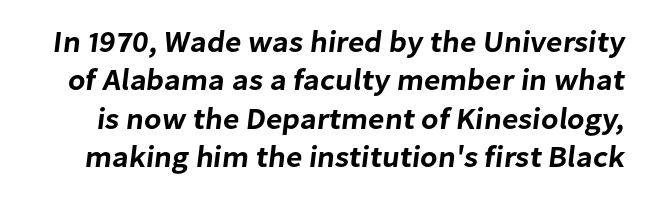
Nobody touched the tracking dial on this one. Regarding leading, the lines here are spaced in the standard way. This sample has the flowing, uneven cadence of proportional lettering. Lines of text with bare space underneath.
